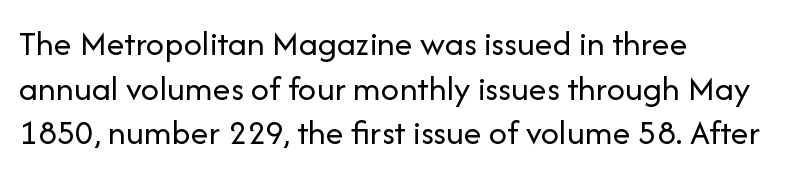
Observe the absence of serifs on each vertical stroke in this sample. The tracking reads as untouched default to a designer's eye. Each stroke keeps to a modest, everyday thickness or less. These lines stack with their left ends in a neat column. Unlike italic type, these characters show no tilt at all.
